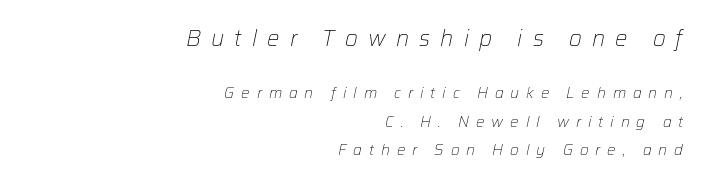
The space between consecutive lines is lavish. Horizontal alignment here is rightward, an uncommon choice for prose. You can tell it's italic because the verticals aren't actually vertical. These lines have a slow, spaced-out rhythm from letter to letter.
